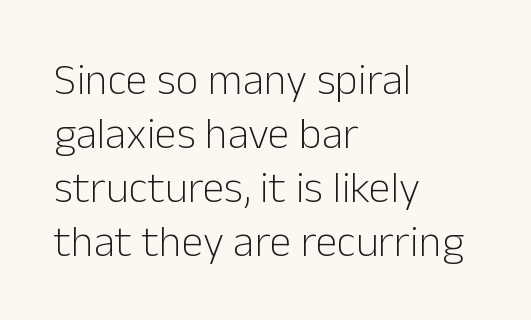
The image shows 44 px light sans-serif type, upright; set left-aligned, line spacing 1.23x, normal letter spacing, not underlined; low stroke contrast and a medium x-height.
